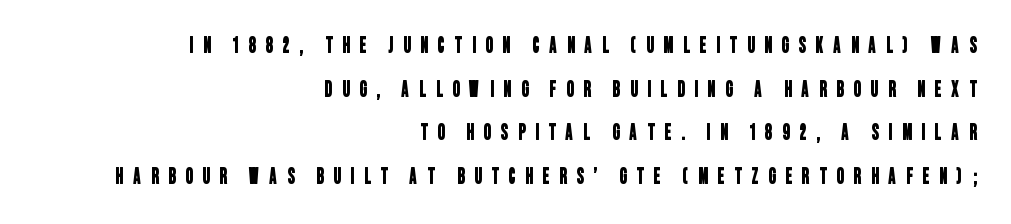
Q: Is the text underlined? A: No.
Q: How is the paragraph aligned? A: Right-aligned.
Q: Is the spacing between letters normal or unusually wide? A: Unusually wide.
Q: Is the spacing between lines tight, normal or loose? A: Loose.
